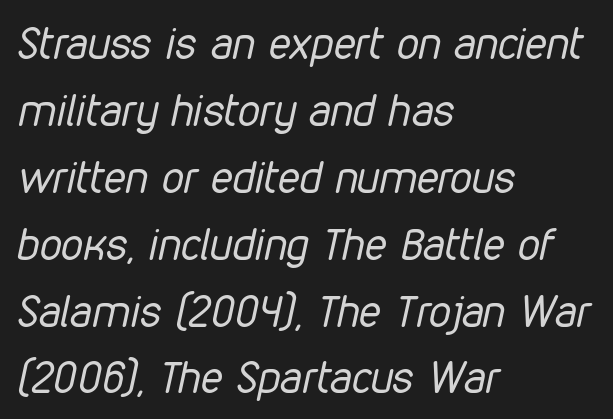
The image shows 44 px regular-weight, condensed type, italic (leaning right); set left-aligned, normal line spacing (1.52x), normal letter spacing, not underlined; low stroke contrast and a medium x-height.
